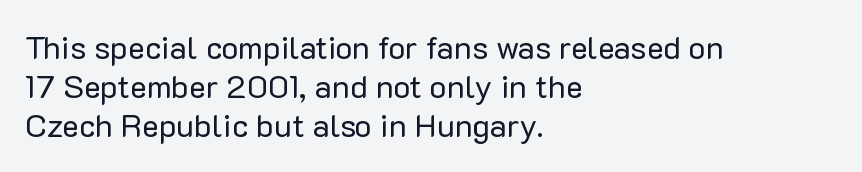
{"serif": "no", "italic": "no", "bold": "no", "weight": "regular", "width": "normal", "stroke_contrast": "low", "x_height": "medium", "monospaced": "no", "underline": "no", "align": "left", "line_spacing_ratio": 1.22, "letter_spacing": "normal", "letter_spacing_em": 0.0, "glyph_px": 32}
